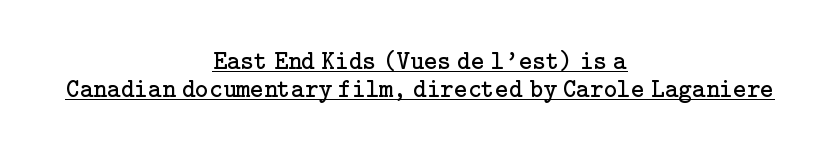
Q: Is the text bold? A: No.
Q: Is the text italic (slanted)? A: No, it is upright.
Q: Is the text underlined? A: Yes.
Q: How is the paragraph aligned? A: Centered.
Q: Is the spacing between letters normal or unusually wide? A: Normal.
Q: Is the spacing between lines tight, normal or loose? A: Tight.
